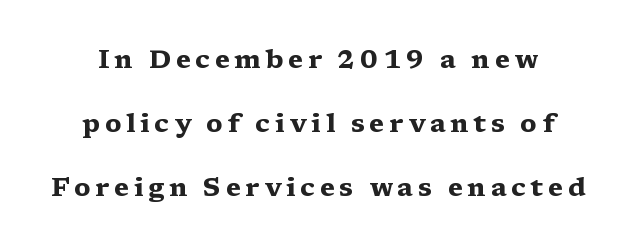
Q: Is the text bold? A: Yes.
Q: Is the text italic (slanted)? A: No, it is upright.
Q: Is the text underlined? A: No.
Q: Is the spacing between lines tight, normal or loose? A: Loose.
